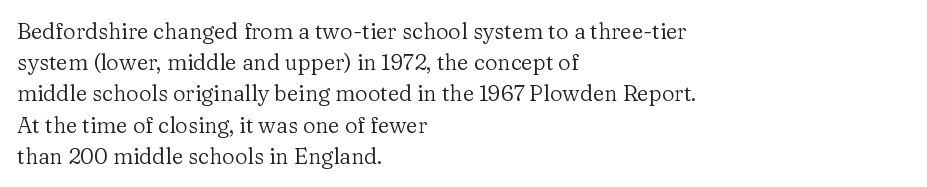
The image shows 22 px text type, upright; set left-aligned, normal line spacing (1.42x), normal letter spacing, not underlined.
